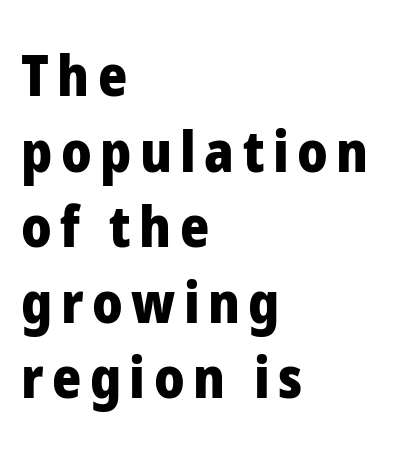
The image shows 56 px heavy sans-serif type, upright; set left-aligned, normal line spacing (1.35x), not underlined; low stroke contrast and a medium x-height.
